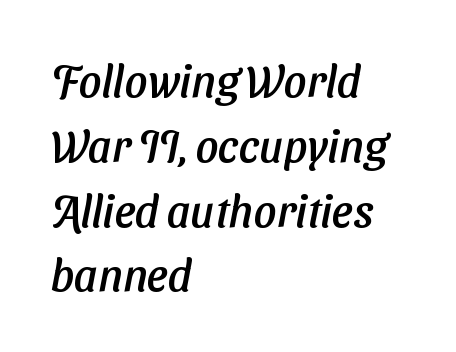
The image shows 45 px sans-serif type; set left-aligned, normal line spacing (1.44x), normal letter spacing, not underlined; low stroke contrast and a medium x-height.
